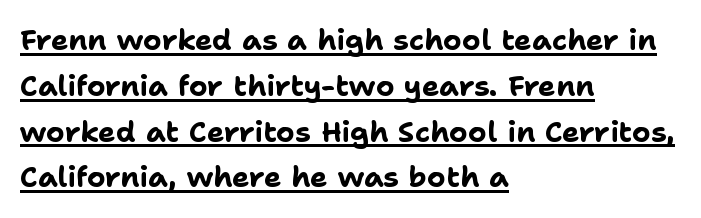
If you drew a ruler down the left edge, every line would touch it. The rendered words wear a rule along their underside. Rows of type keep a routine distance in the vertical direction. Notice how the stems are strictly vertical — no italics here. The face used here is proportionally spaced, like ordinary book or web type. The tracking reads as untouched default to a designer's eye.
